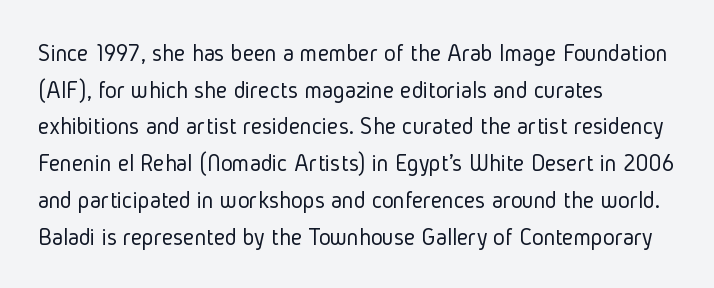
{"italic": "no", "bold": "no", "underline": "no", "align": "left", "line_spacing": "normal", "line_spacing_ratio": 1.47, "letter_spacing": "normal", "letter_spacing_em": 0.0, "glyph_px": 25}
